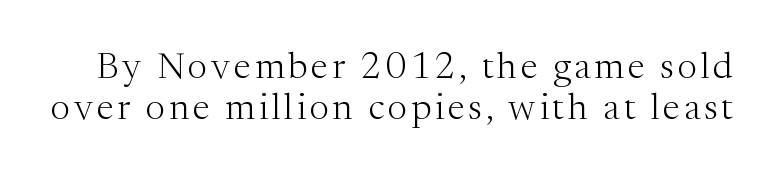
The image shows 37 px light serif type, upright; set tight line spacing (1.1x), not underlined; medium stroke contrast and a medium x-height.
